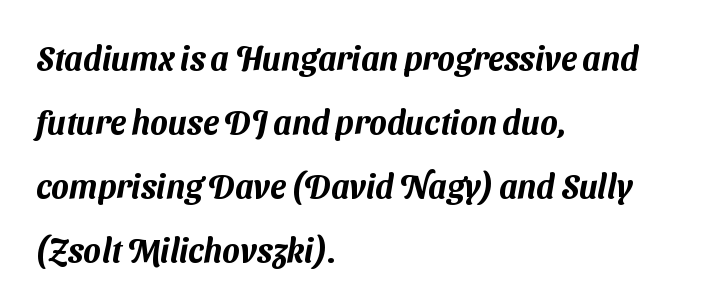
The image shows 33 px sans-serif type; set left-aligned, loose line spacing (1.94x), normal letter spacing, not underlined; medium stroke contrast and a medium x-height.
